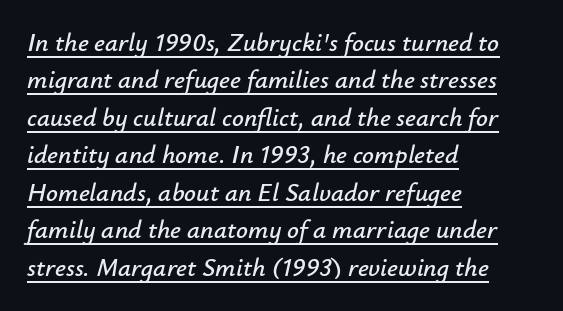
{"italic": "yes", "lean": "right", "slant_degrees": 12, "underline": "yes", "align": "left", "line_spacing": "normal", "line_spacing_ratio": 1.44, "letter_spacing": "normal", "letter_spacing_em": 0.0, "glyph_px": 26}
